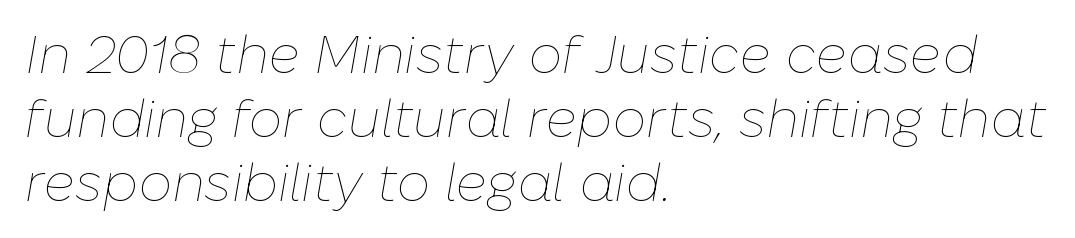
Q: Is the text bold? A: No.
Q: Is the text italic (slanted)? A: Yes, it leans right by about 10 degrees.
Q: Is the text underlined? A: No.
Q: How is the paragraph aligned? A: Left-aligned.
Q: Is the spacing between letters normal or unusually wide? A: Normal.
Q: Width (condensed, normal, or wide)? A: Normal.
Q: Stroke contrast? A: Low.
Q: x-height? A: Medium.
Q: Monospaced? A: No.
